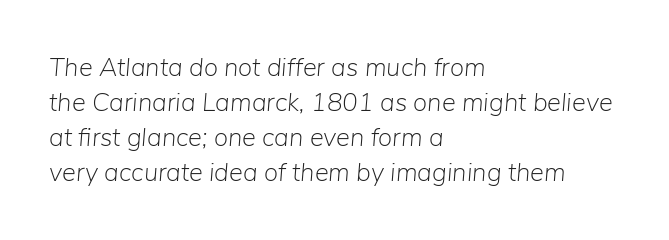
Leftover space on each line is placed entirely after the last word. Default kerning and tracking; the words read as compact shapes. On a weight scale, this lands at 450 or below. Vertically, the passage feels balanced, rows spaced as you'd expect.
